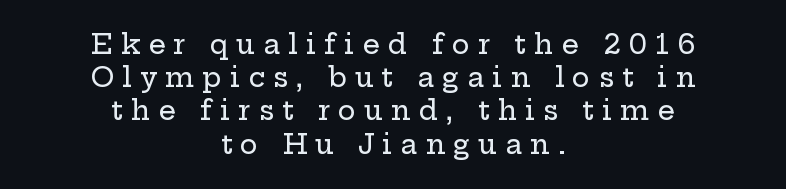
Does the lettering tilt? It doesn't — this is upright. The whitespace from short lines is split evenly between both sides. Honestly, the letter spacing is so wide it's the main thing you notice. The space directly below the letters is spotless.
